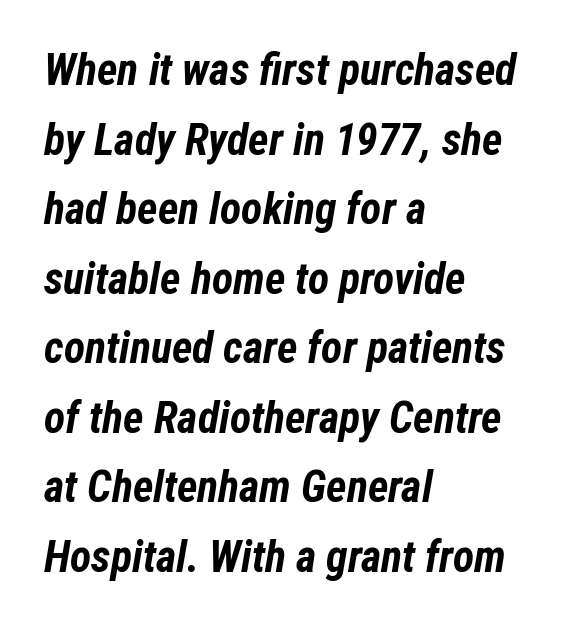
Q: Is the text bold? A: Yes.
Q: Is the text italic (slanted)? A: Yes, it leans right by about 12 degrees.
Q: Is the text underlined? A: No.
Q: How is the paragraph aligned? A: Left-aligned.
Q: Is the spacing between letters normal or unusually wide? A: Normal.
Q: Is the spacing between lines tight, normal or loose? A: Normal.
Q: Width (condensed, normal, or wide)? A: Condensed.
Q: Stroke contrast? A: Low.
Q: x-height? A: Medium.
Q: Monospaced? A: No.
